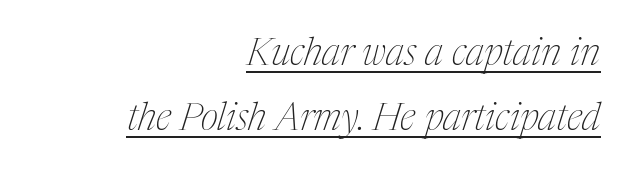
The image shows 38 px thin, condensed serif type, italic (leaning right); set right-aligned, line spacing 1.72x, normal letter spacing, underlined; medium stroke contrast and a medium x-height.
